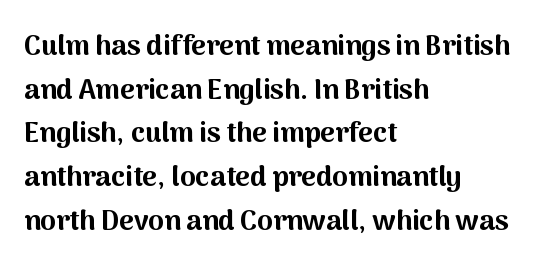
The area under the type is left untouched. Upright lettering throughout. Looks like regular typesetting: each glyph gets only the width it needs. The text was rendered using a sans face with plain stroke endings. One-word summary of the alignment: left. The letterforms sit shoulder to shoulder at normal distance.
